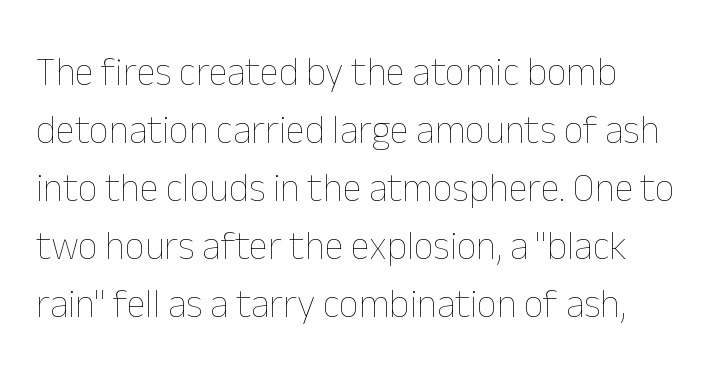
Quick note: interline space is typical. Between one letter and the next there's only the usual sliver of space. Each letter keeps its own natural width here, so spacing adapts to shape. Notice how the passage keeps a crisp vertical edge on the left only. Ink coverage per letter is moderate at most.
